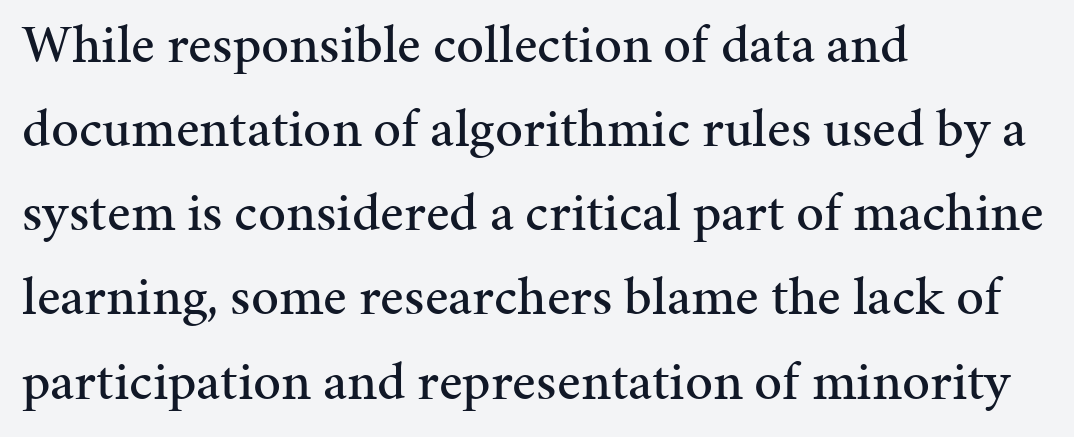
{"serif": "yes", "italic": "no", "width": "normal", "stroke_contrast": "medium", "x_height": "medium", "monospaced": "no", "underline": "no", "align": "left", "line_spacing": "normal", "line_spacing_ratio": 1.53, "letter_spacing": "normal", "letter_spacing_em": 0.0, "glyph_px": 55}
